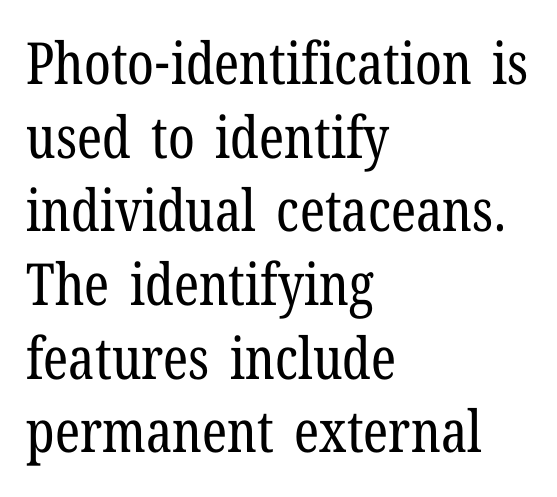
Q: Is the text bold? A: No.
Q: Is the text italic (slanted)? A: No, it is upright.
Q: Is the typeface a serif or a sans-serif typeface? A: Serif.
Q: Is the text underlined? A: No.
Q: How is the paragraph aligned? A: Left-aligned.
Q: Is the spacing between letters normal or unusually wide? A: Normal.
Q: Is the spacing between lines tight, normal or loose? A: Normal.
Q: Width (condensed, normal, or wide)? A: Condensed.
Q: Stroke contrast? A: Low.
Q: x-height? A: Medium.
Q: Monospaced? A: No.
